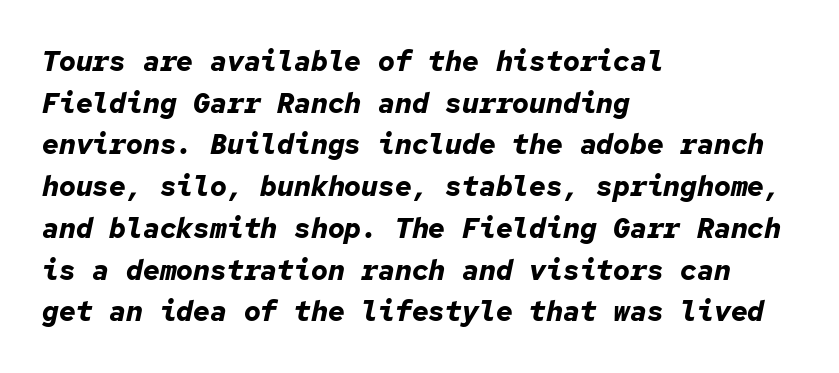
Q: Is the text bold? A: Yes.
Q: Is the text italic (slanted)? A: Yes, it leans right by about 12 degrees.
Q: Is the text underlined? A: No.
Q: How is the paragraph aligned? A: Left-aligned.
Q: Is the spacing between letters normal or unusually wide? A: Normal.
Q: Is the spacing between lines tight, normal or loose? A: Normal.
Q: Width (condensed, normal, or wide)? A: Normal.
Q: Stroke contrast? A: Low.
Q: x-height? A: Medium.
Q: Monospaced? A: Yes.
